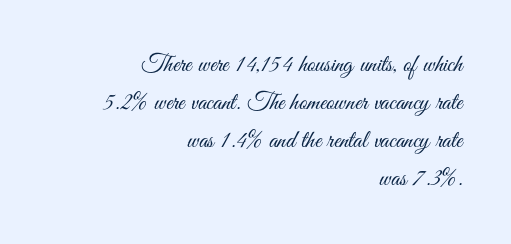
The strokes carry an ordinary text weight at most. The rendering keeps characters at their native spacing. Each line ends at the same right margin while the left side varies.
